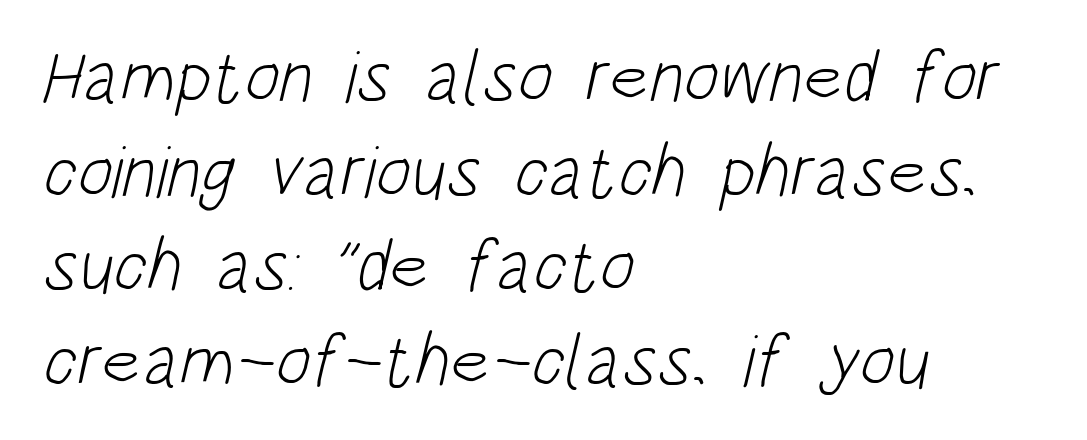
Q: Is the text bold? A: No.
Q: Is the typeface a serif or a sans-serif typeface? A: Sans-serif.
Q: Is the text underlined? A: No.
Q: How is the paragraph aligned? A: Left-aligned.
Q: Is the spacing between letters normal or unusually wide? A: Normal.
Q: Is the spacing between lines tight, normal or loose? A: Normal.
Q: Width (condensed, normal, or wide)? A: Condensed.
Q: Stroke contrast? A: Low.
Q: x-height? A: Large.
Q: Monospaced? A: No.
